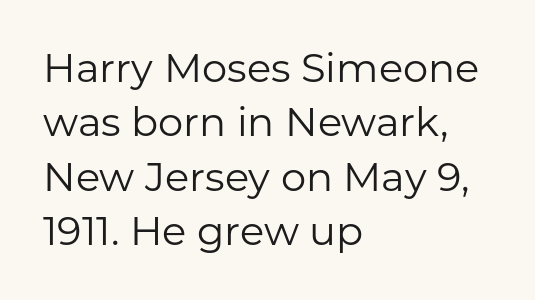
The lines sit at an ordinary, default distance from one another. The setting favours the left margin, as ordinary paragraphs usually do. Upright lettering throughout. Nothing unusual about the tracking: characters are spaced as the font intends. Here the designer chose a conventional face with non-uniform glyph widths.
